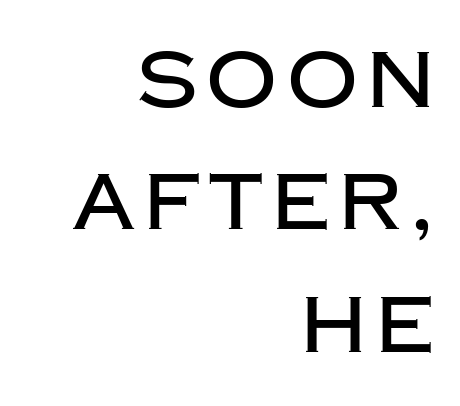
Layout note: lines flush right. Glance below the letters and you will spot only blank space. Are there feet on the stems? There aren't — it's a sans. The passage shown is typed in a proportional face where columns would drift.
